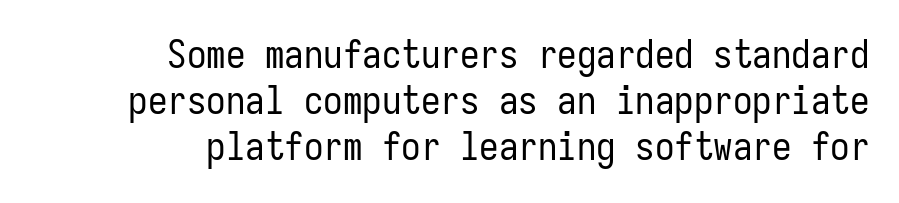
In terms of letterform style, serifs are entirely absent. On a weight scale, this lands at 450 or below. Check the space under the baseline: it is left empty. The typesetter chose a ragged-left arrangement here.
